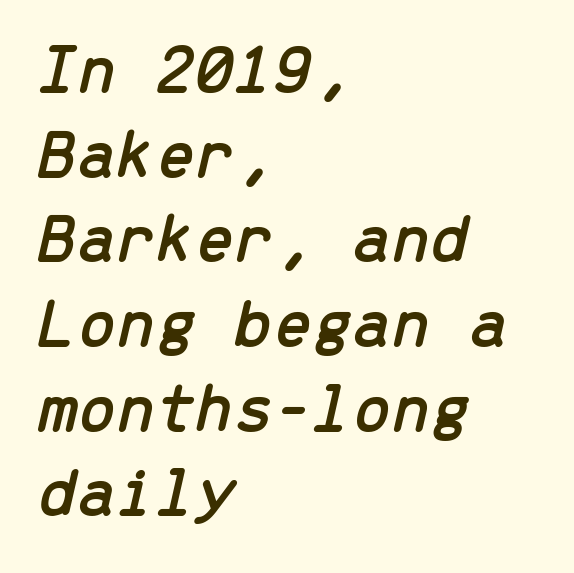
{"italic": "yes", "lean": "right", "slant_degrees": 13, "width": "normal", "stroke_contrast": "low", "x_height": "medium", "monospaced": "yes", "underline": "no", "align": "left", "line_spacing_ratio": 1.21, "letter_spacing": "normal", "letter_spacing_em": 0.0, "glyph_px": 70}
